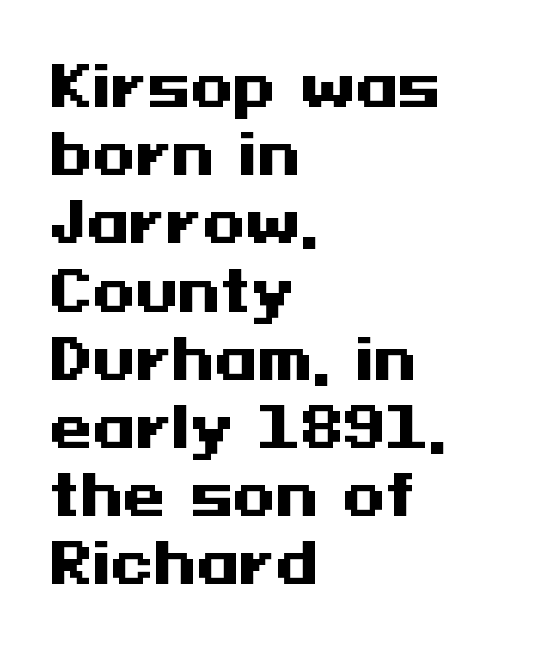
{"serif": "no", "italic": "no", "bold": "yes", "weight": "heavy", "width": "wide", "stroke_contrast": "medium", "x_height": "medium", "underline": "no", "align": "left", "line_spacing_ratio": 1.24, "letter_spacing": "normal", "letter_spacing_em": 0.0, "glyph_px": 55}
